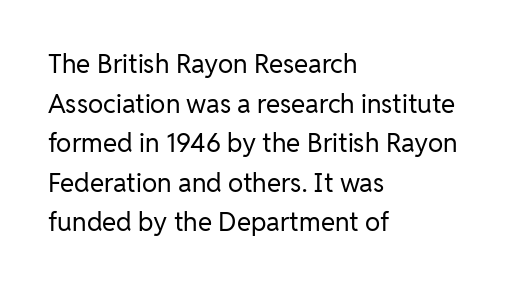
{"italic": "no", "bold": "no", "underline": "no", "align": "left", "line_spacing": "normal", "line_spacing_ratio": 1.52, "letter_spacing": "normal", "letter_spacing_em": 0.0, "glyph_px": 26}
